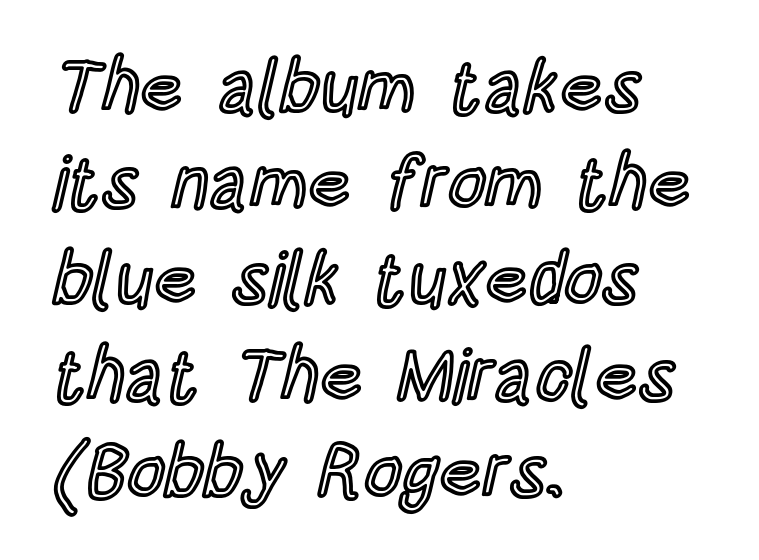
The image shows 74 px condensed type; set left-aligned, normal line spacing (1.3x), normal letter spacing, not underlined; a large x-height.
